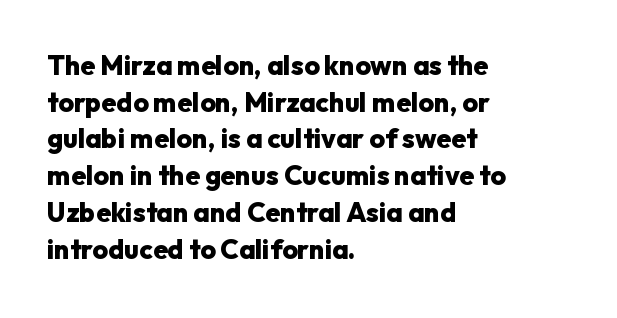
The image shows 27 px bold type, upright; set left-aligned, normal line spacing (1.36x), normal letter spacing, not underlined.
